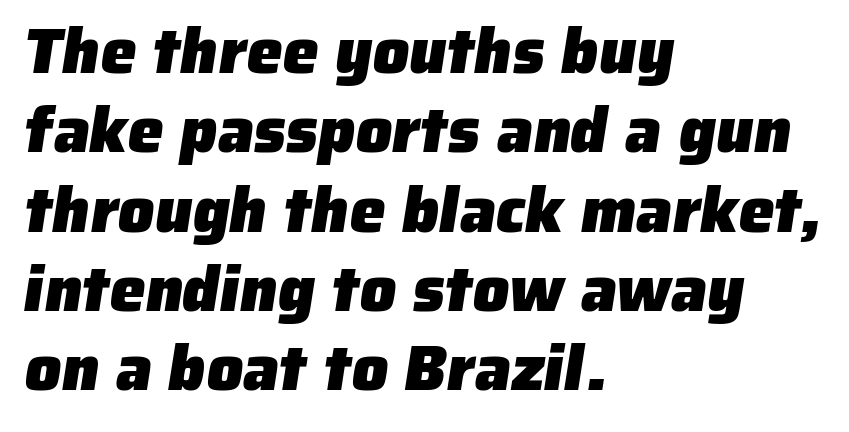
This rendering uses left alignment, leaving the right contour irregular. As a designer I'd log this as weight 700, bold. Glance below the letters and you will spot only blank space. The characters display no serif detailing; their extremities are plain. The line texture is even and compact thanks to regular tracking.
